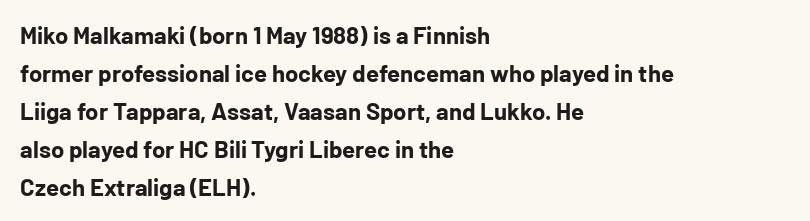
{"italic": "no", "bold": "yes", "underline": "no", "align": "left", "line_spacing": "normal", "line_spacing_ratio": 1.58, "letter_spacing": "normal", "letter_spacing_em": 0.0, "glyph_px": 24}
